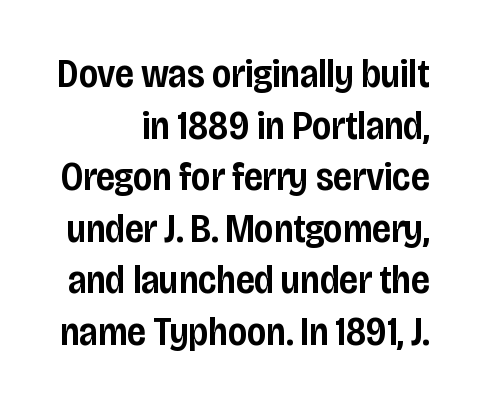
Evenly set lines give the paragraph a standard silhouette. Observe the ordinary spacing: letters are neighbours, not strangers. Look at the bottom of the vertical strokes: they stop flat, with no serifs. Designer's note — italics off, roman on. The typesetting leans somewhat heavy: a semibold.
